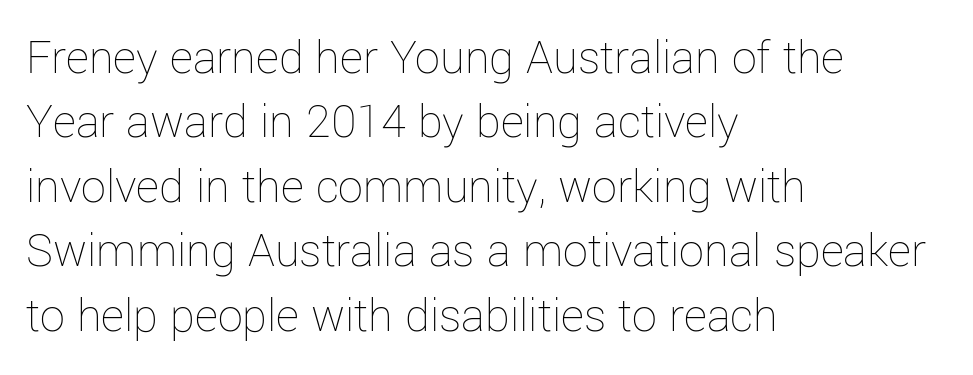
The font's upright variant was chosen for this text. Here the glyphs are tracked normally, forming tight word shapes. The ragged edge is on the right, which tells us the setting is flush left. Looks like regular typesetting: each glyph gets only the width it needs. Descender tails drop into unmarked territory. Summary of weight: not heavy and not bold.
